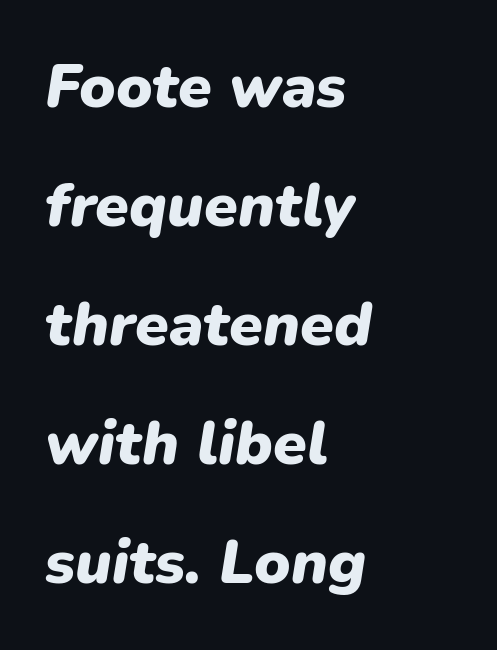
Q: Is the text bold? A: Yes.
Q: Is the text italic (slanted)? A: Yes, it leans right by about 9 degrees.
Q: Is the text underlined? A: No.
Q: How is the paragraph aligned? A: Left-aligned.
Q: Is the spacing between letters normal or unusually wide? A: Normal.
Q: Is the spacing between lines tight, normal or loose? A: Loose.
Q: Width (condensed, normal, or wide)? A: Normal.
Q: Stroke contrast? A: Low.
Q: x-height? A: Medium.
Q: Monospaced? A: No.
